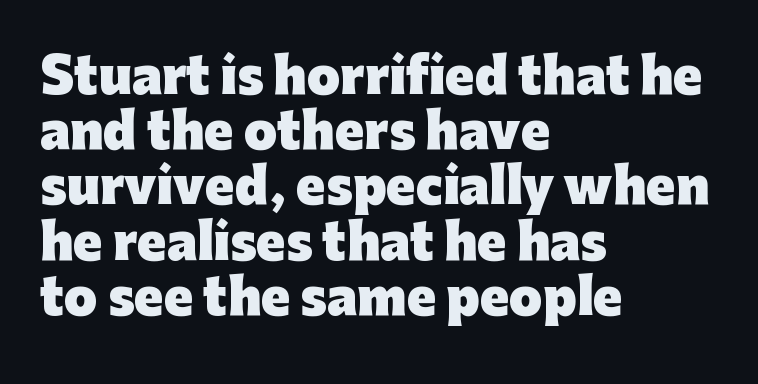
The image shows 48 px heavy sans-serif type, upright; set left-aligned, tight line spacing (1.15x), normal letter spacing, not underlined; low stroke contrast and a medium x-height.
